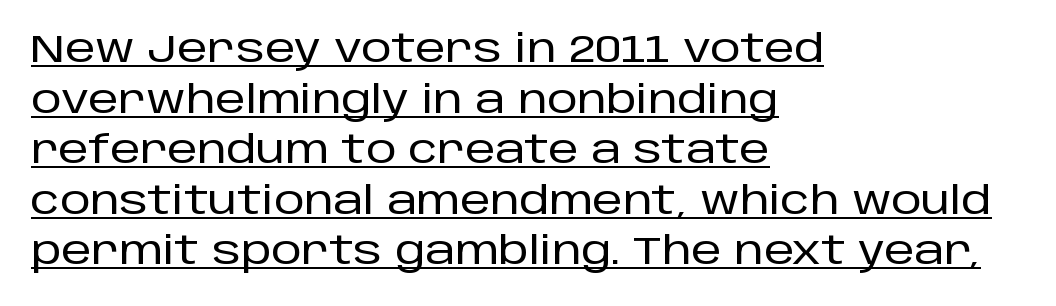
Q: Is the text italic (slanted)? A: No, it is upright.
Q: Is the typeface a serif or a sans-serif typeface? A: Sans-serif.
Q: Is the text underlined? A: Yes.
Q: How is the paragraph aligned? A: Left-aligned.
Q: Is the spacing between letters normal or unusually wide? A: Normal.
Q: Is the spacing between lines tight, normal or loose? A: Normal.
Q: Width (condensed, normal, or wide)? A: Normal.
Q: Stroke contrast? A: Low.
Q: x-height? A: Large.
Q: Monospaced? A: No.
